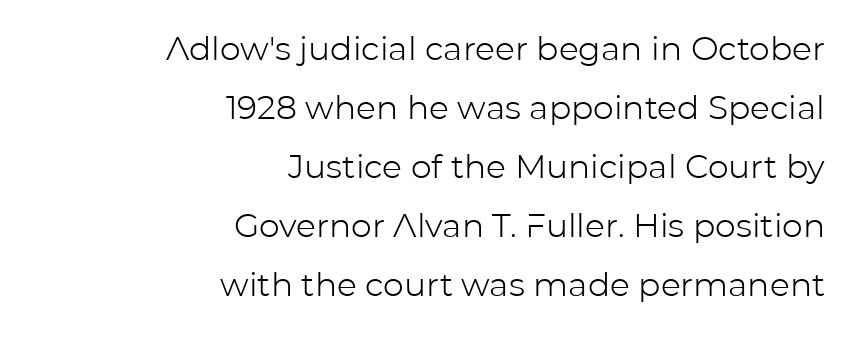
The image shows 33 px light sans-serif type, upright; set right-aligned, line spacing 1.79x, normal letter spacing, not underlined; low stroke contrast and a medium x-height.
